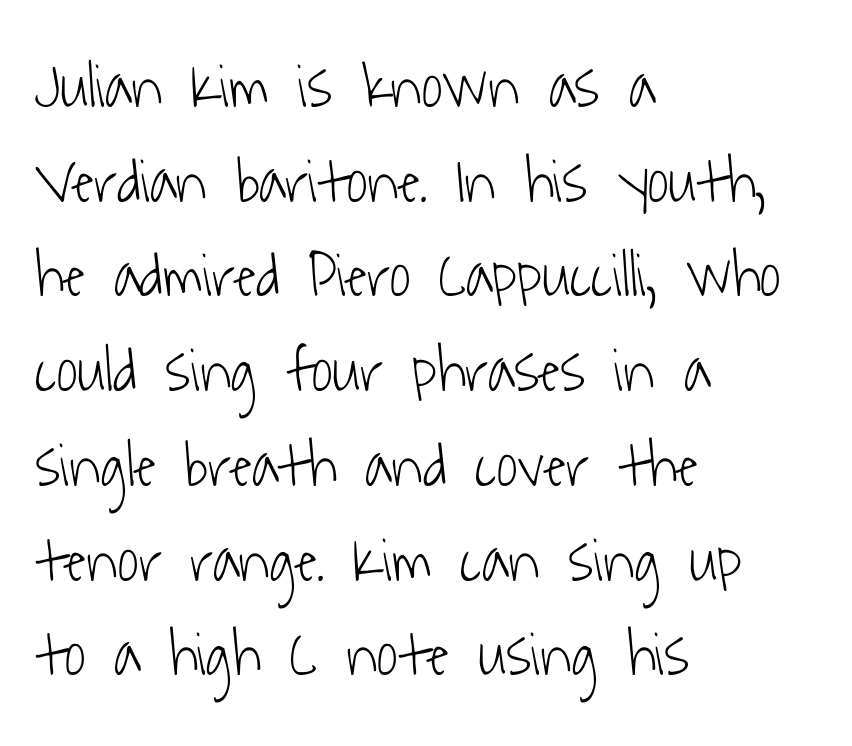
The image shows 64 px light, condensed sans-serif type; set left-aligned, normal line spacing (1.48x), normal letter spacing, not underlined; low stroke contrast and a medium x-height.
